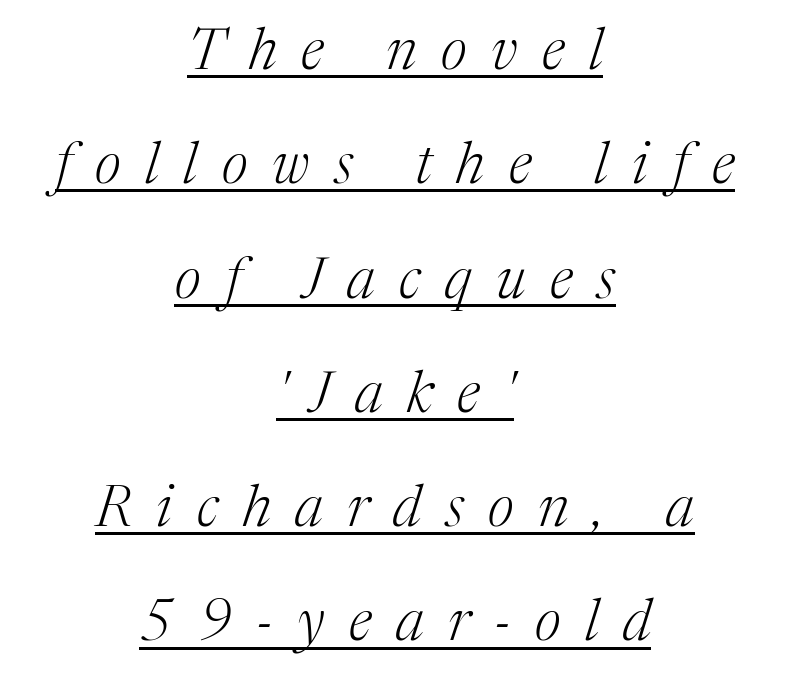
Q: Is the text bold? A: No.
Q: Is the text italic (slanted)? A: Yes, it leans right by about 17 degrees.
Q: Is the typeface a serif or a sans-serif typeface? A: Serif.
Q: Is the text underlined? A: Yes.
Q: How is the paragraph aligned? A: Centered.
Q: Is the spacing between letters normal or unusually wide? A: Unusually wide.
Q: Is the spacing between lines tight, normal or loose? A: Loose.
Q: Width (condensed, normal, or wide)? A: Normal.
Q: Stroke contrast? A: Medium.
Q: x-height? A: Medium.
Q: Monospaced? A: No.
